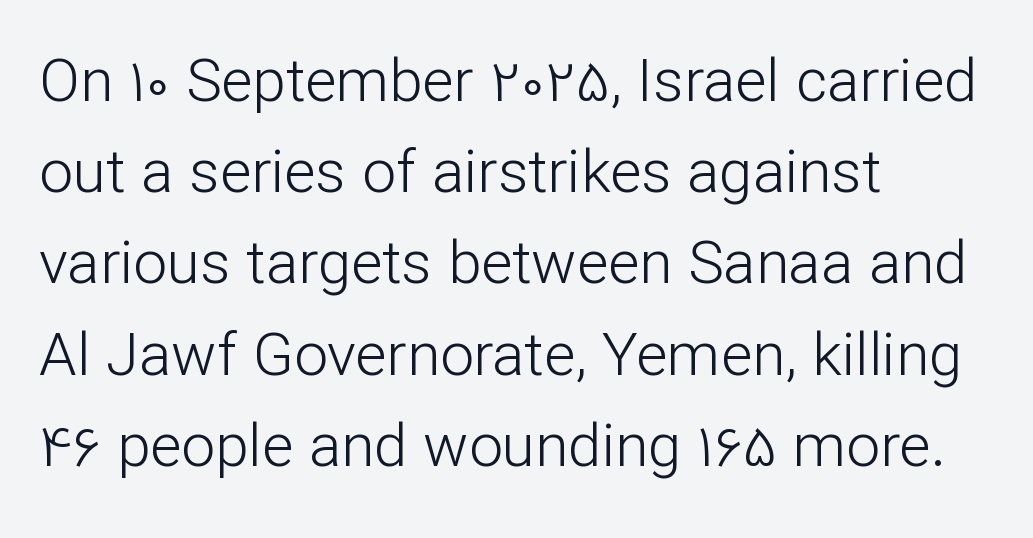
The image shows 60 px light sans-serif type, upright; set left-aligned, normal line spacing (1.52x), normal letter spacing, not underlined; low stroke contrast and a medium x-height.
